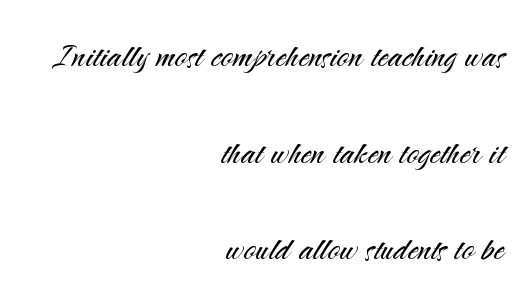
{"serif": "no", "bold": "no", "weight": "light", "width": "normal", "stroke_contrast": "medium", "x_height": "small", "monospaced": "no", "underline": "no", "align": "right", "line_spacing": "loose", "line_spacing_ratio": 2.3, "letter_spacing": "normal", "letter_spacing_em": 0.0, "glyph_px": 42}
